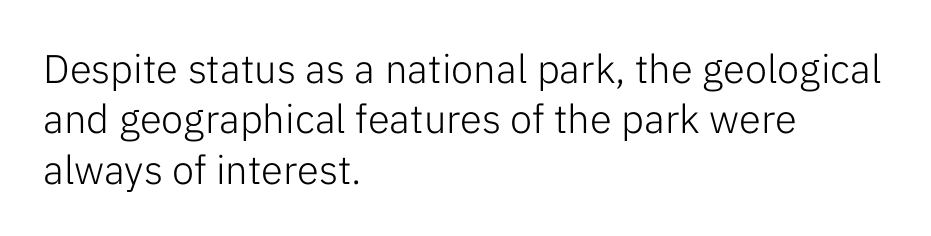
Q: Is the text bold? A: No.
Q: Is the text italic (slanted)? A: No, it is upright.
Q: Is the typeface a serif or a sans-serif typeface? A: Sans-serif.
Q: Is the text underlined? A: No.
Q: How is the paragraph aligned? A: Left-aligned.
Q: Is the spacing between letters normal or unusually wide? A: Normal.
Q: Is the spacing between lines tight, normal or loose? A: Normal.
Q: Width (condensed, normal, or wide)? A: Normal.
Q: Stroke contrast? A: Low.
Q: x-height? A: Medium.
Q: Monospaced? A: No.
